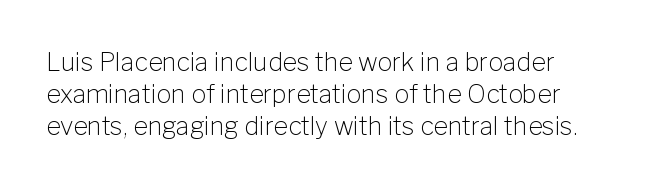
The image shows 25 px text type, upright; set normal line spacing (1.29x), normal letter spacing, not underlined.
